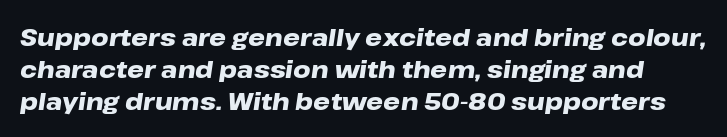
{"italic": "yes", "lean": "right", "slant_degrees": 8, "bold": "yes", "underline": "no", "line_spacing": "normal", "line_spacing_ratio": 1.33, "letter_spacing": "normal", "letter_spacing_em": 0.0, "glyph_px": 24}
